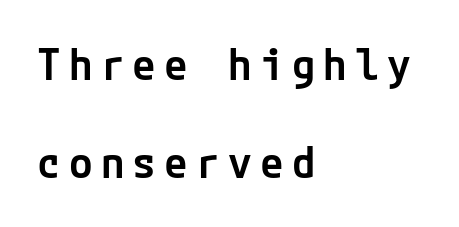
Q: Is the text bold? A: Semi-bold.
Q: Is the text italic (slanted)? A: No, it is upright.
Q: Is the typeface a serif or a sans-serif typeface? A: Sans-serif.
Q: Is the text underlined? A: No.
Q: How is the paragraph aligned? A: Left-aligned.
Q: Is the spacing between lines tight, normal or loose? A: Loose.
Q: Width (condensed, normal, or wide)? A: Normal.
Q: Stroke contrast? A: Low.
Q: x-height? A: Medium.
